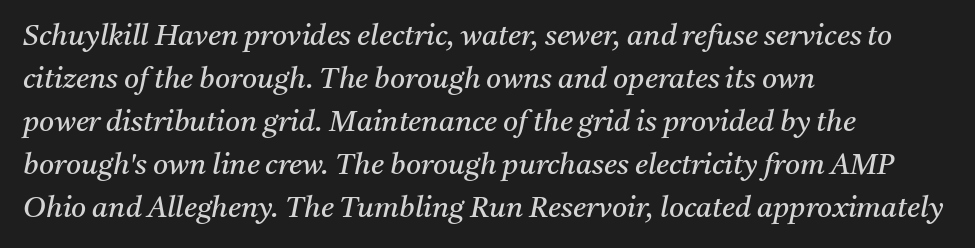
Q: Is the text bold? A: No.
Q: Is the text italic (slanted)? A: Yes, it leans right by about 11 degrees.
Q: Is the typeface a serif or a sans-serif typeface? A: Serif.
Q: Is the text underlined? A: No.
Q: How is the paragraph aligned? A: Left-aligned.
Q: Is the spacing between letters normal or unusually wide? A: Normal.
Q: Is the spacing between lines tight, normal or loose? A: Normal.
Q: Width (condensed, normal, or wide)? A: Normal.
Q: Stroke contrast? A: Medium.
Q: x-height? A: Medium.
Q: Monospaced? A: No.
